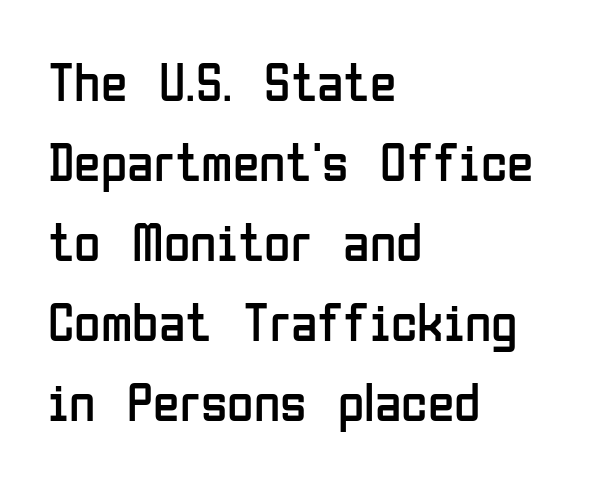
The image shows 54 px regular-weight, condensed sans-serif type, upright; set left-aligned, normal line spacing (1.48x), normal letter spacing, not underlined; low stroke contrast and a medium x-height.
